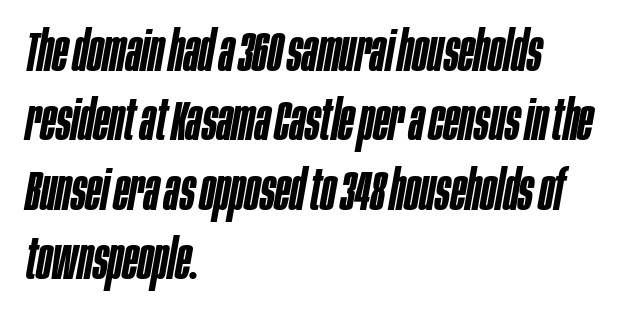
The rendering uses natural spacing where letterforms have individual widths. The letterforms sit shoulder to shoulder at normal distance. In terms of weight, the rendering is demibold, just under bold. Horizontal alignment here is leftward, the default for most running prose.
